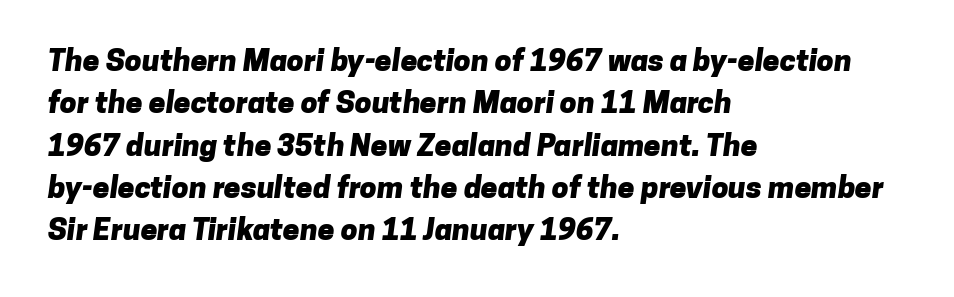
{"serif": "no", "bold": "yes", "weight": "heavy", "width": "normal", "stroke_contrast": "low", "x_height": "medium", "monospaced": "no", "underline": "no", "align": "left", "line_spacing": "normal", "line_spacing_ratio": 1.41, "letter_spacing": "normal", "letter_spacing_em": 0.0, "glyph_px": 30}
